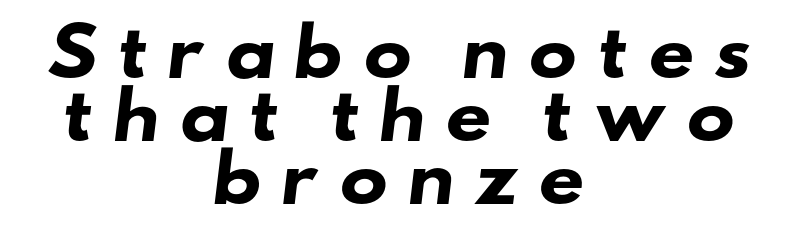
Q: Is the text bold? A: Yes.
Q: Is the typeface a serif or a sans-serif typeface? A: Sans-serif.
Q: Is the text underlined? A: No.
Q: How is the paragraph aligned? A: Centered.
Q: Is the spacing between letters normal or unusually wide? A: Unusually wide.
Q: Is the spacing between lines tight, normal or loose? A: Tight.
Q: Width (condensed, normal, or wide)? A: Wide.
Q: Stroke contrast? A: Low.
Q: x-height? A: Small.
Q: Monospaced? A: No.
